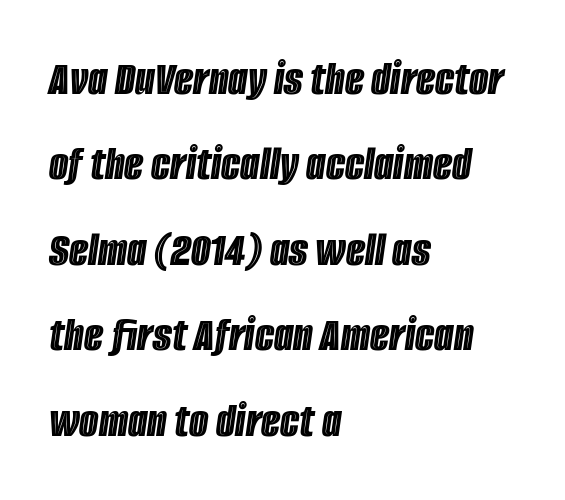
Q: Is the text italic (slanted)? A: Yes, it leans right by about 8 degrees.
Q: Is the text underlined? A: No.
Q: How is the paragraph aligned? A: Left-aligned.
Q: Is the spacing between letters normal or unusually wide? A: Normal.
Q: Width (condensed, normal, or wide)? A: Condensed.
Q: x-height? A: Large.
Q: Monospaced? A: No.
